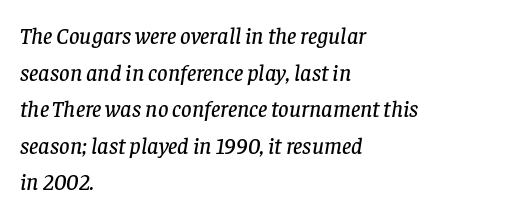
The image shows 23 px text type, italic (leaning right); set left-aligned, normal line spacing (1.59x), normal letter spacing, not underlined.
